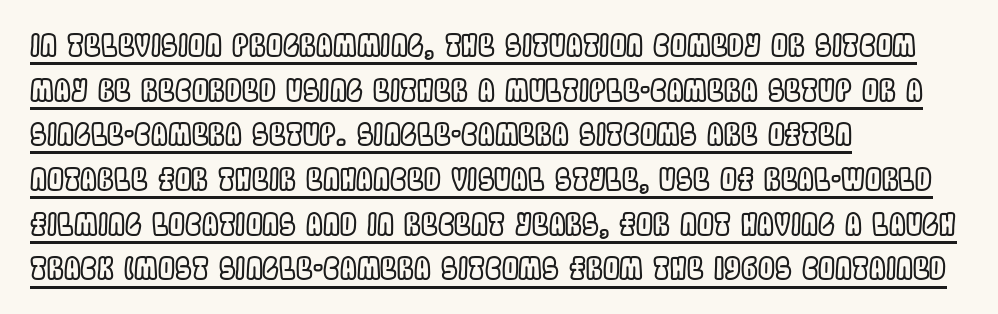
Q: Is the text italic (slanted)? A: No, it is upright.
Q: Is the text underlined? A: Yes.
Q: How is the paragraph aligned? A: Left-aligned.
Q: Is the spacing between letters normal or unusually wide? A: Normal.
Q: Is the spacing between lines tight, normal or loose? A: Normal.
Q: Width (condensed, normal, or wide)? A: Condensed.
Q: x-height? A: Large.
Q: Monospaced? A: No.
